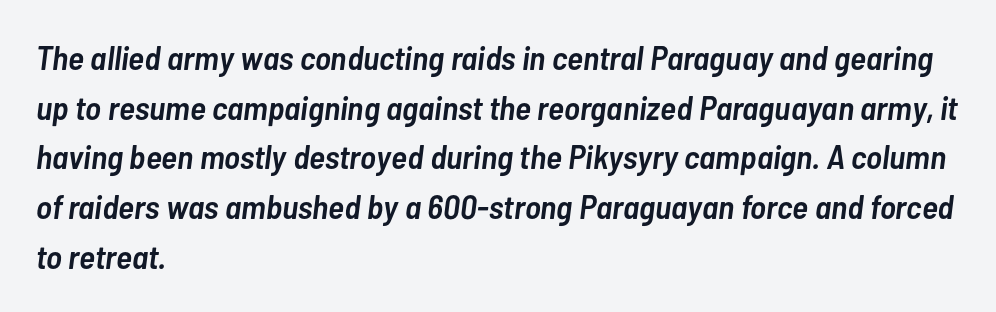
The image shows 34 px semibold, condensed type, italic (leaning right); set left-aligned, normal line spacing (1.46x), normal letter spacing, not underlined; low stroke contrast and a medium x-height.
